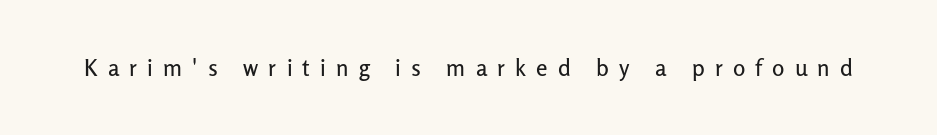
Q: Is the text italic (slanted)? A: No, it is upright.
Q: Is the text underlined? A: No.
Q: Is the spacing between letters normal or unusually wide? A: Unusually wide.
